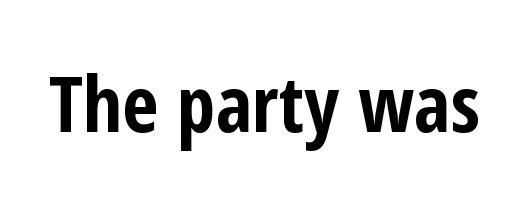
The image shows 78 px bold, condensed sans-serif type, upright; set normal letter spacing, not underlined; low stroke contrast and a medium x-height.
